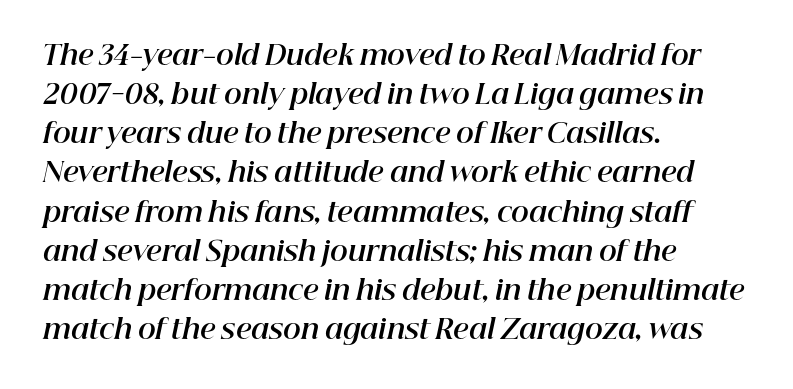
Regular leading. You'd pick this weight for a headline — it's a proper bold. The area under the type is left untouched. Slanted lettering throughout.
